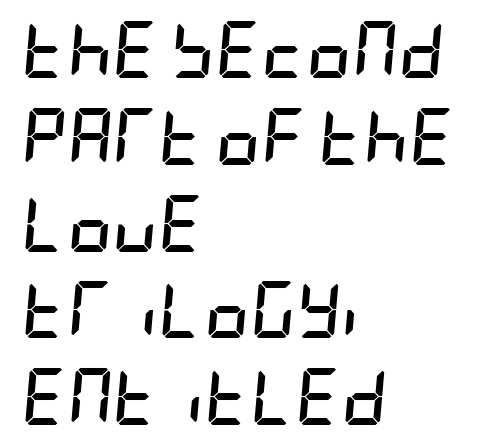
Q: Is the text bold? A: Yes.
Q: Is the text italic (slanted)? A: Yes, it leans right by about 5 degrees.
Q: Is the text underlined? A: No.
Q: How is the paragraph aligned? A: Left-aligned.
Q: Is the spacing between letters normal or unusually wide? A: Normal.
Q: Is the spacing between lines tight, normal or loose? A: Normal.
Q: Width (condensed, normal, or wide)? A: Condensed.
Q: Stroke contrast? A: Low.
Q: x-height? A: Large.
